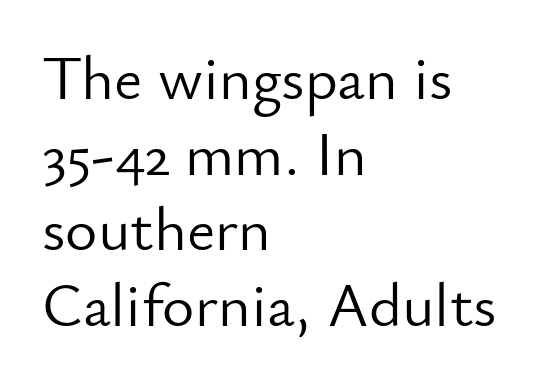
Q: Is the text bold? A: No.
Q: Is the text italic (slanted)? A: No, it is upright.
Q: Is the typeface a serif or a sans-serif typeface? A: Sans-serif.
Q: Is the text underlined? A: No.
Q: How is the paragraph aligned? A: Left-aligned.
Q: Is the spacing between letters normal or unusually wide? A: Normal.
Q: Width (condensed, normal, or wide)? A: Normal.
Q: Stroke contrast? A: Low.
Q: x-height? A: Small.
Q: Monospaced? A: No.
